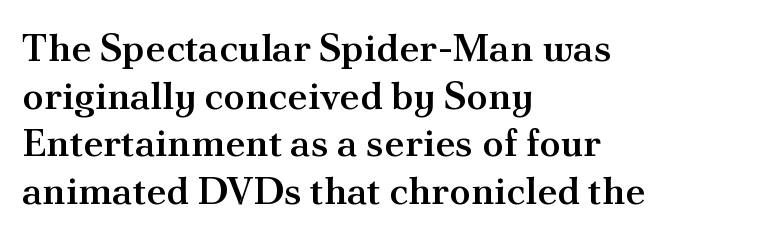
The image shows 39 px semibold serif type, upright; set left-aligned, line spacing 1.22x, normal letter spacing, not underlined; medium stroke contrast and a small x-height.
